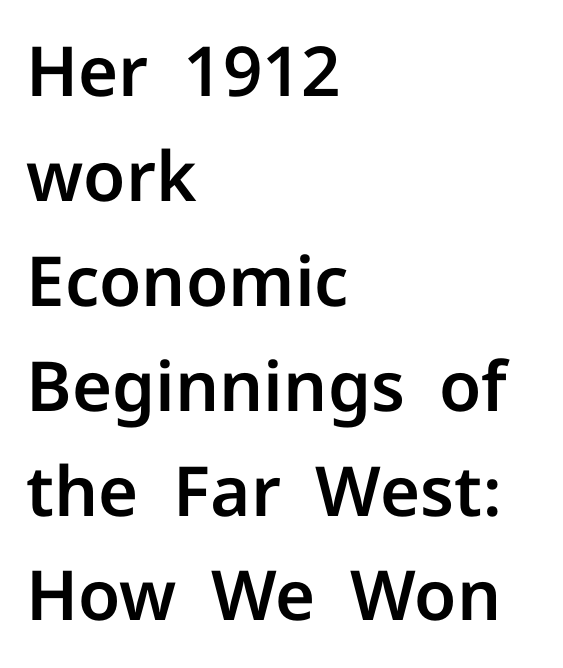
{"serif": "no", "italic": "no", "width": "normal", "stroke_contrast": "low", "x_height": "medium", "monospaced": "no", "underline": "no", "align": "left", "line_spacing": "normal", "line_spacing_ratio": 1.52, "letter_spacing": "normal", "letter_spacing_em": 0.0, "glyph_px": 69}
